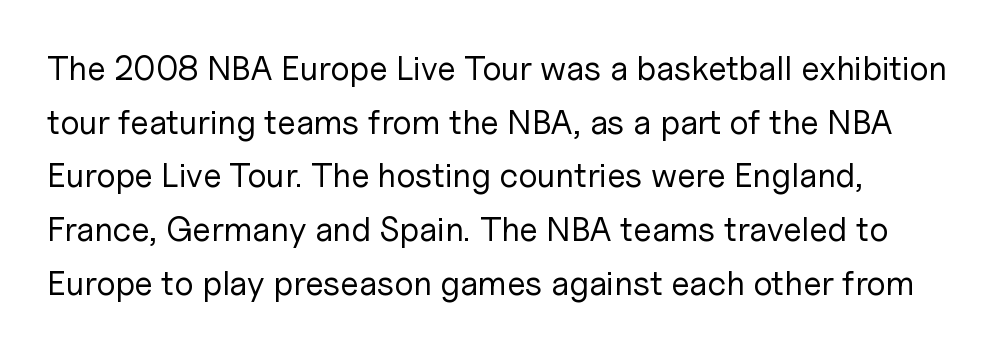
The image shows 34 px regular-weight sans-serif type, upright; set normal line spacing (1.58x), normal letter spacing, not underlined; low stroke contrast and a medium x-height.
